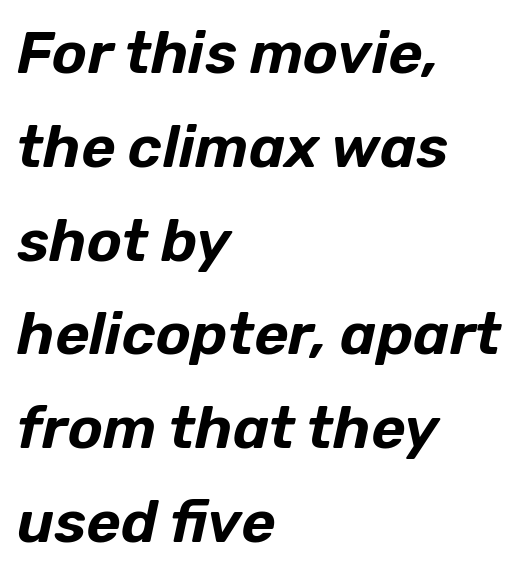
The designer left line spacing at the default. A classic flush-left, rag-right setting is used for this passage. The baseline area is clear. The text carries the slant typical of an italic or oblique font. Do the characters align in a grid? No, the font is proportional.
